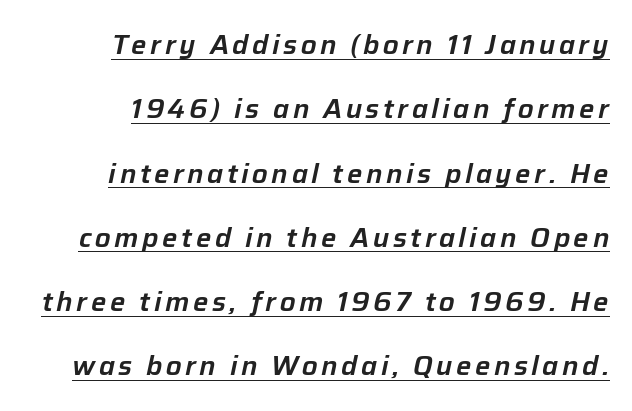
{"italic": "yes", "lean": "right", "slant_degrees": 12, "underline": "yes", "align": "right", "line_spacing": "loose", "line_spacing_ratio": 2.38, "glyph_px": 27}
